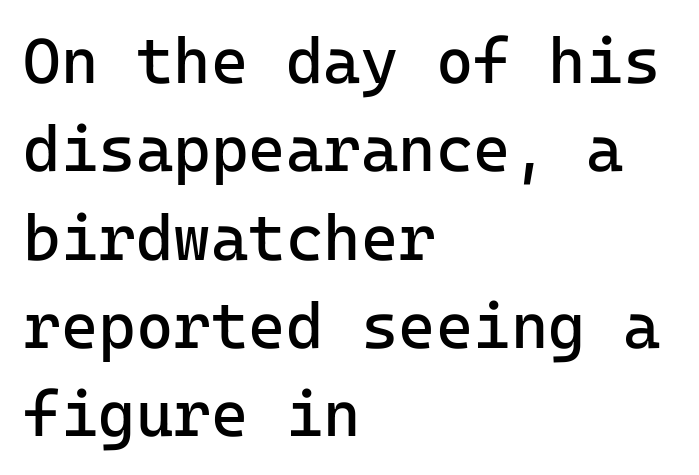
The image shows 64 px regular-weight sans-serif type, upright, monospaced; set left-aligned, normal line spacing (1.38x), normal letter spacing, not underlined; low stroke contrast and a medium x-height.
